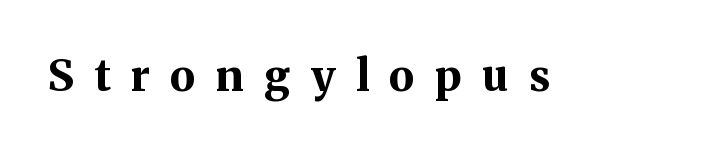
The image shows 43 px bold serif type, upright; set unusually wide letter spacing (+0.48 em), not underlined; medium stroke contrast and a medium x-height.
